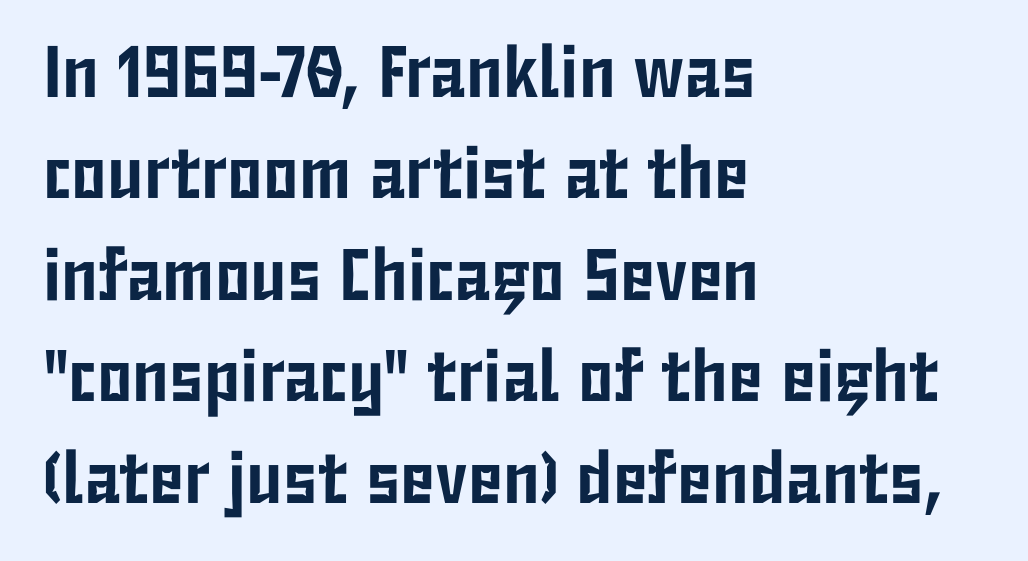
The image shows 73 px condensed sans-serif type, upright; set left-aligned, normal line spacing (1.39x), normal letter spacing, not underlined; low stroke contrast and a medium x-height.
